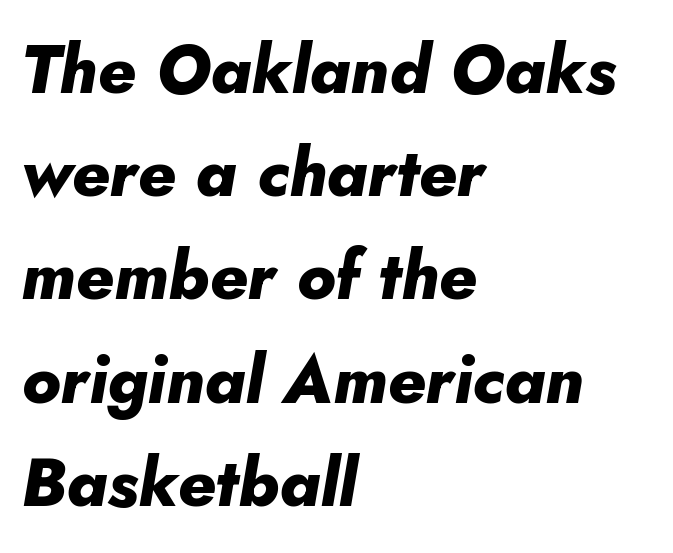
Slanted lettering throughout. The designer left line spacing at the default. One-word summary of the alignment: left. What weight is shown? A full bold with thick strokes. The passage shown is not underscored anywhere.
